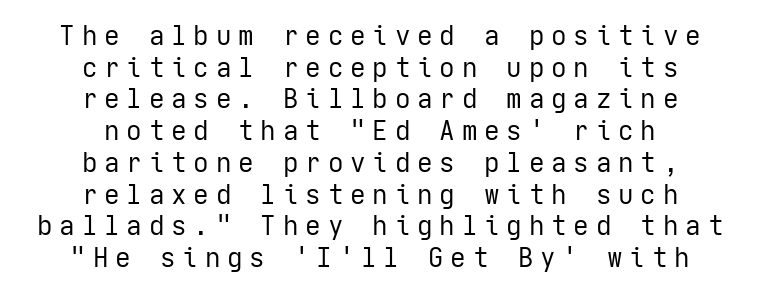
{"italic": "no", "bold": "no", "underline": "no", "align": "center", "line_spacing_ratio": 1.22, "letter_spacing": "wide", "letter_spacing_em": 0.26, "glyph_px": 26}
